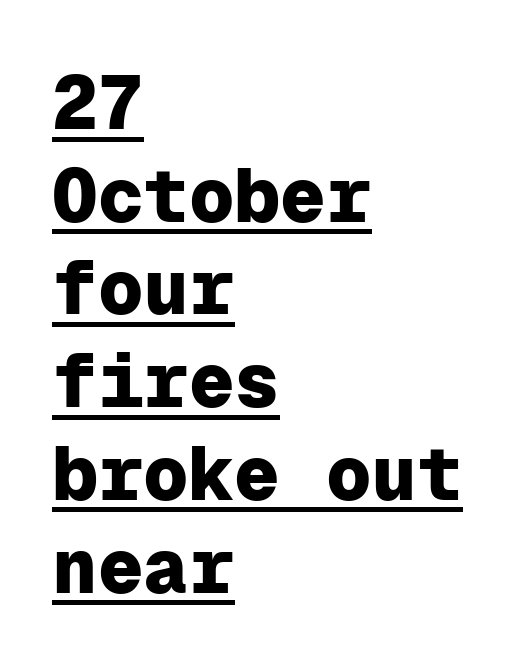
The image shows 76 px heavy sans-serif type, upright, monospaced; set left-aligned, line spacing 1.22x, normal letter spacing, underlined; low stroke contrast and a medium x-height.
